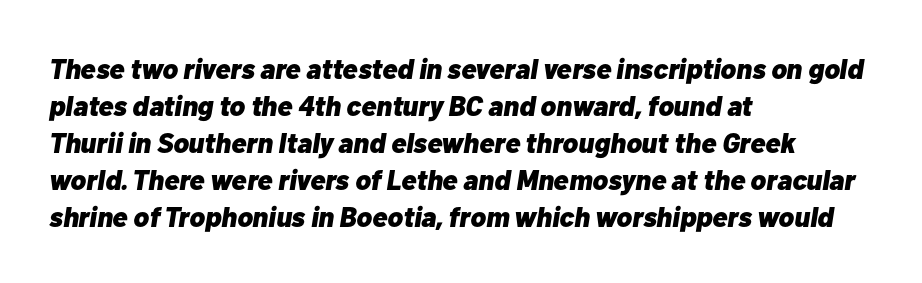
{"italic": "yes", "lean": "right", "slant_degrees": 10, "bold": "yes", "weight": "heavy", "width": "normal", "stroke_contrast": "low", "x_height": "medium", "monospaced": "no", "underline": "no", "align": "left", "line_spacing": "normal", "line_spacing_ratio": 1.32, "letter_spacing": "normal", "letter_spacing_em": 0.0, "glyph_px": 28}
